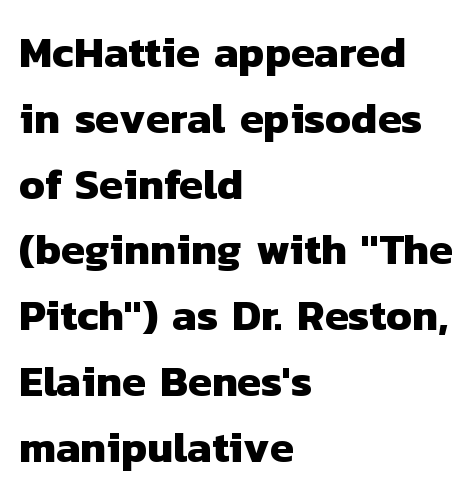
{"serif": "no", "bold": "yes", "weight": "heavy", "width": "normal", "stroke_contrast": "low", "x_height": "medium", "monospaced": "no", "underline": "no", "align": "left", "line_spacing": "normal", "line_spacing_ratio": 1.53, "letter_spacing": "normal", "letter_spacing_em": 0.0, "glyph_px": 43}
